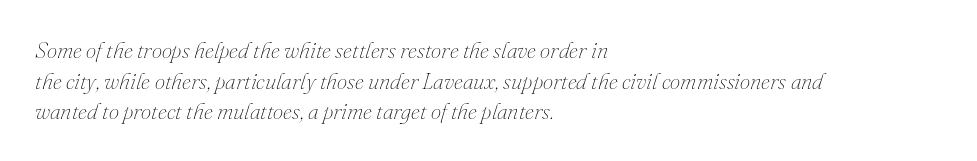
Every row of glyphs begins at an identical x-position on the left. Between one letter and the next there's only the usual sliver of space. The words here are not underlined. These glyphs show unthickened strokes, regular width or finer. The whole block is typeset with a tilt. The rendering uses a moderate line-height, typical for paragraphs.
